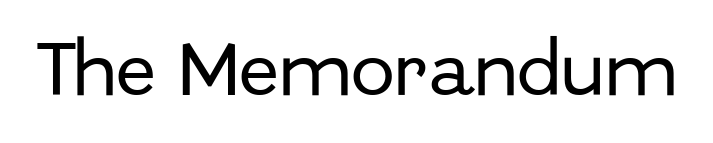
The image shows 59 px sans-serif type, upright; set normal letter spacing, not underlined; low stroke contrast and a medium x-height.
